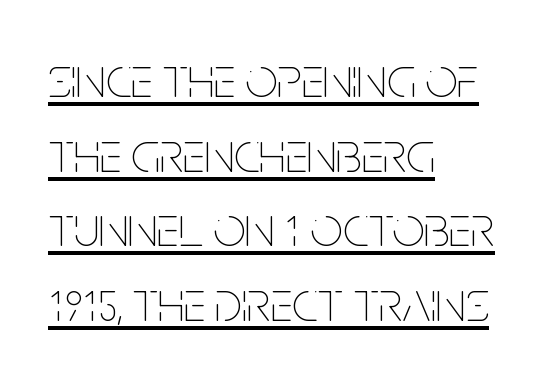
The image shows 57 px thin, condensed type, upright; set left-aligned, normal line spacing (1.31x), normal letter spacing, underlined; low stroke contrast and a large x-height.
